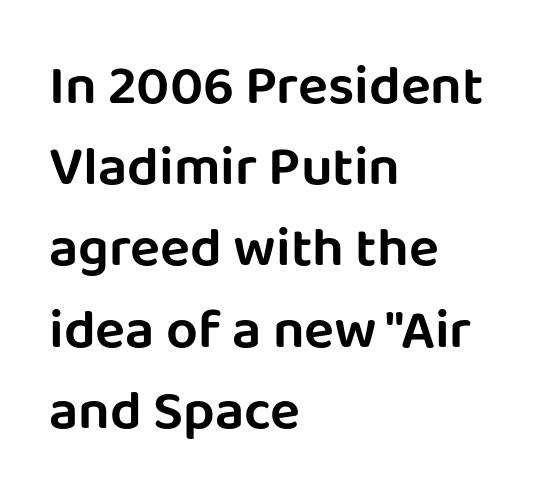
{"serif": "no", "italic": "no", "width": "normal", "stroke_contrast": "low", "x_height": "large", "monospaced": "no", "underline": "no", "align": "left", "line_spacing": "normal", "line_spacing_ratio": 1.45, "letter_spacing": "normal", "letter_spacing_em": 0.0, "glyph_px": 56}
